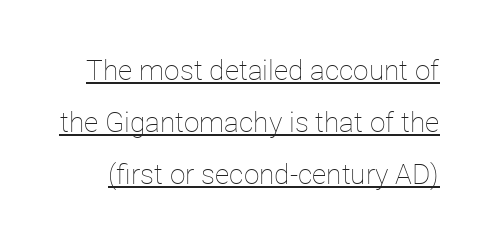
The image shows 28 px thin type, upright; set line spacing 1.86x, normal letter spacing, underlined; low stroke contrast and a medium x-height.
